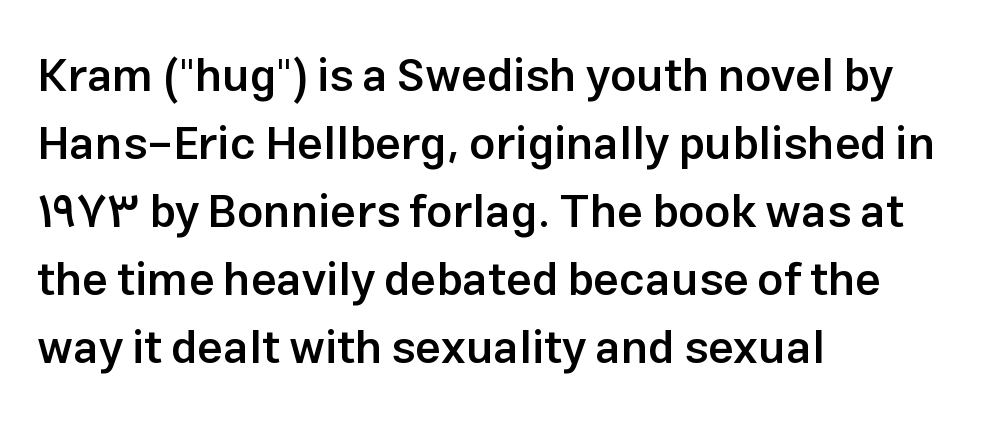
Q: Is the text bold? A: Semi-bold.
Q: Is the text italic (slanted)? A: No, it is upright.
Q: Is the typeface a serif or a sans-serif typeface? A: Sans-serif.
Q: Is the text underlined? A: No.
Q: How is the paragraph aligned? A: Left-aligned.
Q: Is the spacing between letters normal or unusually wide? A: Normal.
Q: Is the spacing between lines tight, normal or loose? A: Normal.
Q: Width (condensed, normal, or wide)? A: Normal.
Q: Stroke contrast? A: Low.
Q: x-height? A: Medium.
Q: Monospaced? A: No.
